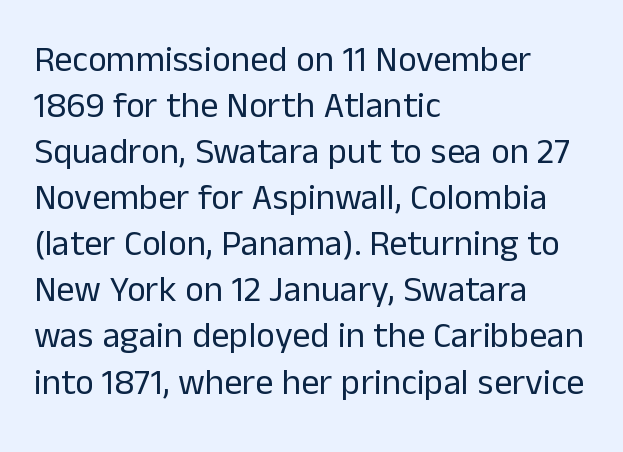
{"serif": "no", "italic": "no", "bold": "no", "weight": "regular", "width": "normal", "stroke_contrast": "low", "x_height": "medium", "monospaced": "no", "underline": "no", "align": "left", "line_spacing": "normal", "line_spacing_ratio": 1.28, "letter_spacing": "normal", "letter_spacing_em": 0.0, "glyph_px": 36}
